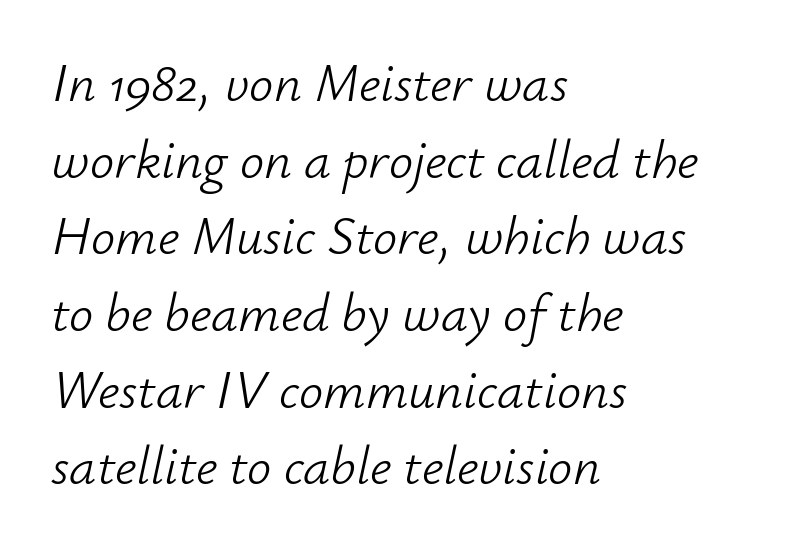
{"italic": "yes", "lean": "right", "slant_degrees": 12, "bold": "no", "weight": "light", "width": "normal", "stroke_contrast": "low", "x_height": "small", "monospaced": "no", "underline": "no", "align": "left", "line_spacing": "normal", "line_spacing_ratio": 1.42, "letter_spacing": "normal", "letter_spacing_em": 0.0, "glyph_px": 54}
